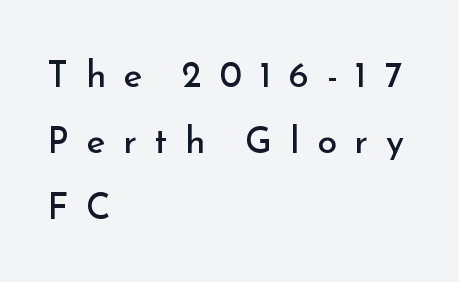
Q: Is the text bold? A: No.
Q: Is the text italic (slanted)? A: No, it is upright.
Q: Is the typeface a serif or a sans-serif typeface? A: Sans-serif.
Q: Is the text underlined? A: No.
Q: How is the paragraph aligned? A: Left-aligned.
Q: Is the spacing between letters normal or unusually wide? A: Unusually wide.
Q: Width (condensed, normal, or wide)? A: Normal.
Q: Stroke contrast? A: Low.
Q: x-height? A: Small.
Q: Monospaced? A: No.
